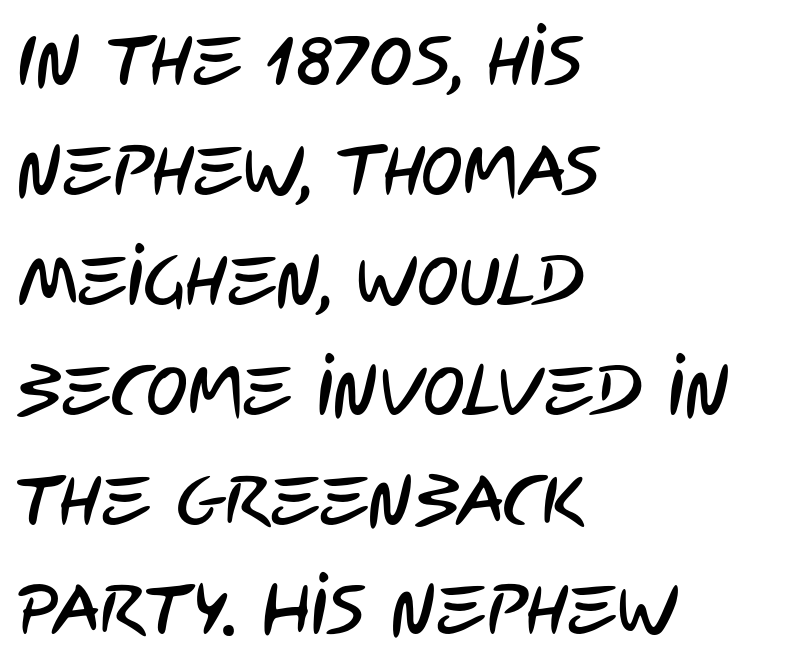
Standard letterfit; no display-style spreading of the glyphs. These lines are set flush left with a ragged right edge. The strip under each line holds only bare page. The block of text has a typical density, with ordinary space between rows.
